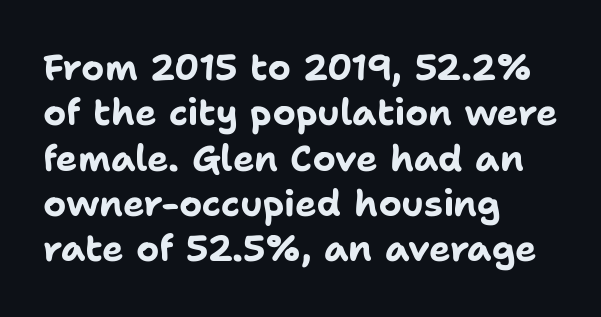
Think of a printed novel: that variable character pitch is what you see here. This rendering features lettering with no underline. Honestly, the row spacing looks completely unremarkable. Plenty of ink on the page — the face is bold.
